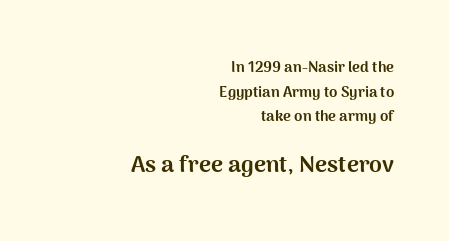
Q: Is the text bold? A: Yes.
Q: Is the text italic (slanted)? A: No, it is upright.
Q: Is the text underlined? A: No.
Q: How is the paragraph aligned? A: Right-aligned.
Q: Is the spacing between letters normal or unusually wide? A: Normal.
Q: Is the spacing between lines tight, normal or loose? A: Normal.
Q: Which block of text is set in a larger size, the first (top) or the second (bottom)? A: The second (bottom) one.
